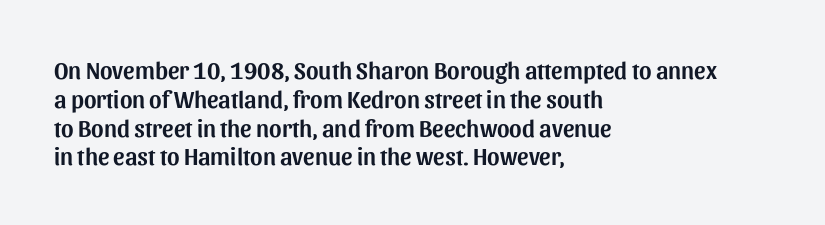
{"italic": "no", "underline": "no", "align": "left", "line_spacing_ratio": 1.2, "letter_spacing": "normal", "letter_spacing_em": 0.0, "glyph_px": 24}
